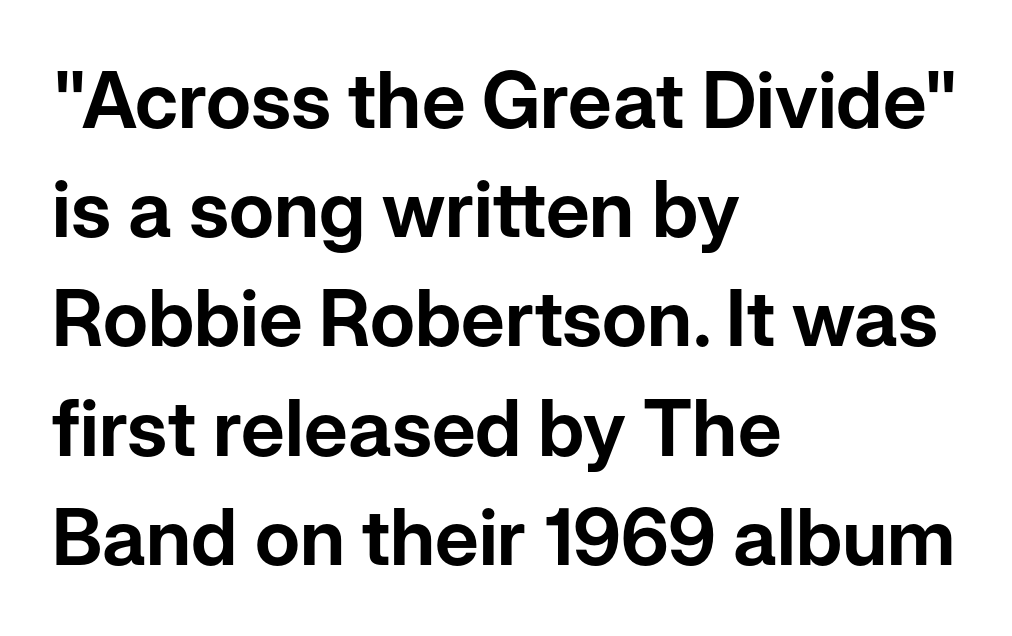
{"serif": "no", "italic": "no", "width": "normal", "stroke_contrast": "low", "x_height": "medium", "monospaced": "no", "underline": "no", "align": "left", "line_spacing": "normal", "line_spacing_ratio": 1.4, "letter_spacing": "normal", "letter_spacing_em": 0.0, "glyph_px": 78}
